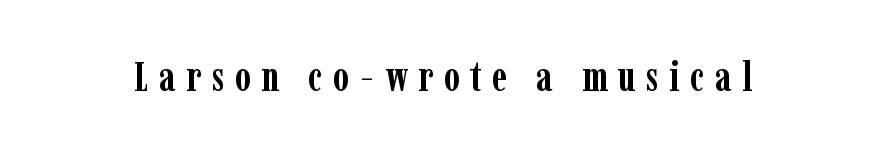
Q: Is the text bold? A: Yes.
Q: Is the text italic (slanted)? A: No, it is upright.
Q: Is the typeface a serif or a sans-serif typeface? A: Serif.
Q: Is the text underlined? A: No.
Q: Is the spacing between letters normal or unusually wide? A: Unusually wide.
Q: Width (condensed, normal, or wide)? A: Condensed.
Q: Stroke contrast? A: Low.
Q: x-height? A: Medium.
Q: Monospaced? A: No.
